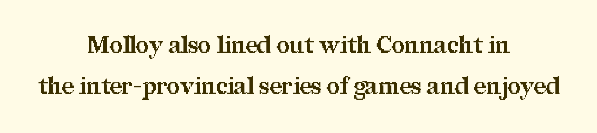
{"italic": "no", "bold": "yes", "underline": "no", "align": "center", "line_spacing_ratio": 1.78, "letter_spacing": "normal", "letter_spacing_em": 0.0, "glyph_px": 23}
